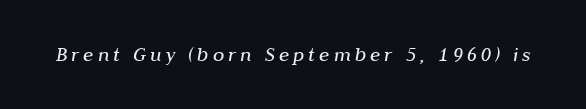
In terms of posture, this sample is oblique. The words here are not underlined. Stem width sits at or under what a default text font uses.
